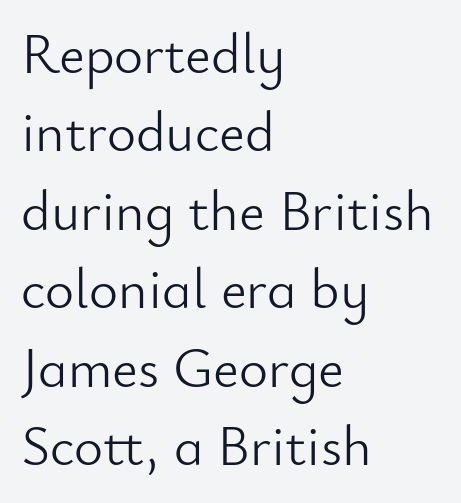
The image shows 56 px light sans-serif type, upright; set left-aligned, normal line spacing (1.4x), normal letter spacing, not underlined; low stroke contrast and a small x-height.
